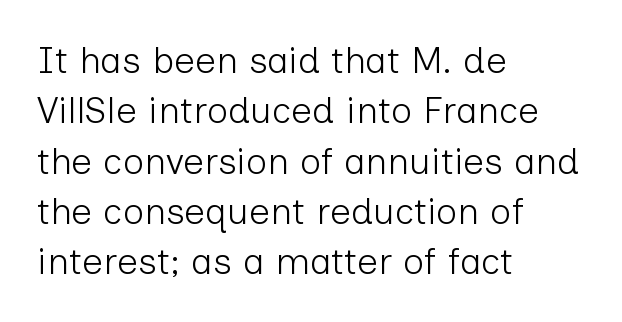
Q: Is the text bold? A: No.
Q: Is the text italic (slanted)? A: No, it is upright.
Q: Is the typeface a serif or a sans-serif typeface? A: Sans-serif.
Q: Is the text underlined? A: No.
Q: How is the paragraph aligned? A: Left-aligned.
Q: Is the spacing between letters normal or unusually wide? A: Normal.
Q: Is the spacing between lines tight, normal or loose? A: Normal.
Q: Width (condensed, normal, or wide)? A: Normal.
Q: Stroke contrast? A: Low.
Q: x-height? A: Medium.
Q: Monospaced? A: No.
